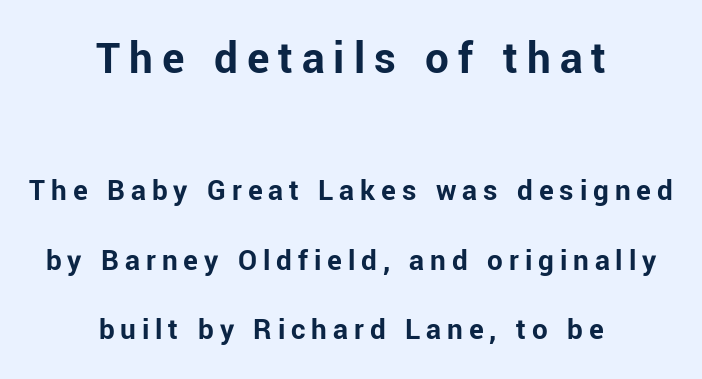
Size contrast runs from large at the top to small at the bottom. Letters rest on an invisible, unmarked baseline. This is heavy type, rendered in bold. These lines stand farther apart than default settings would place them.
